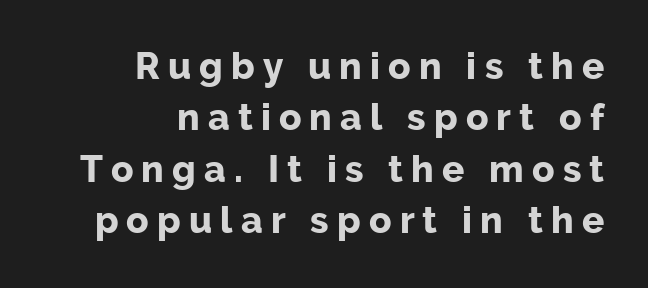
{"serif": "no", "italic": "no", "bold": "yes", "weight": "bold", "width": "normal", "stroke_contrast": "low", "x_height": "medium", "monospaced": "no", "underline": "no", "align": "right", "line_spacing": "normal", "line_spacing_ratio": 1.39, "letter_spacing": "wide", "letter_spacing_em": 0.22, "glyph_px": 37}
